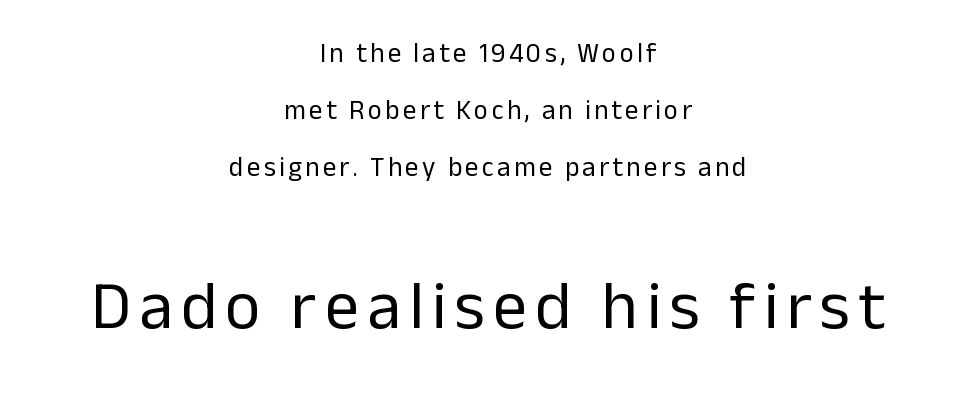
The image shows 68 px regular-weight sans-serif type, upright; set centered, loose line spacing (2.11x), not underlined; the second (bottom) block is 2.52x larger; low stroke contrast and a medium x-height.
